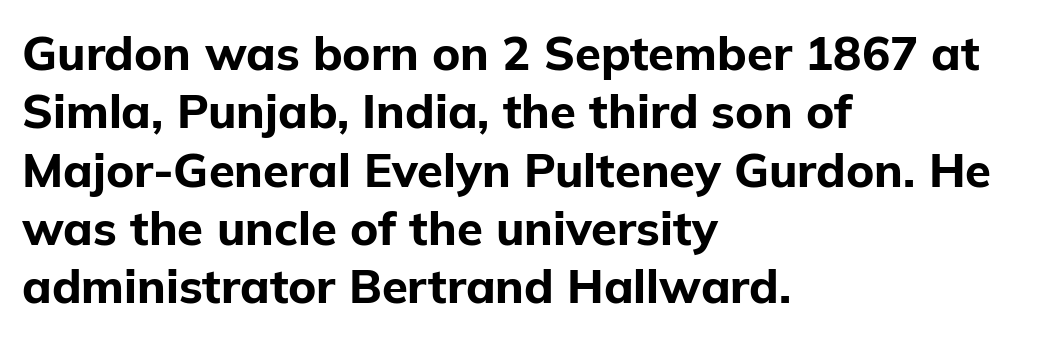
{"serif": "no", "italic": "no", "bold": "yes", "weight": "bold", "width": "normal", "stroke_contrast": "low", "x_height": "medium", "monospaced": "no", "underline": "no", "align": "left", "line_spacing_ratio": 1.24, "letter_spacing": "normal", "letter_spacing_em": 0.0, "glyph_px": 47}
